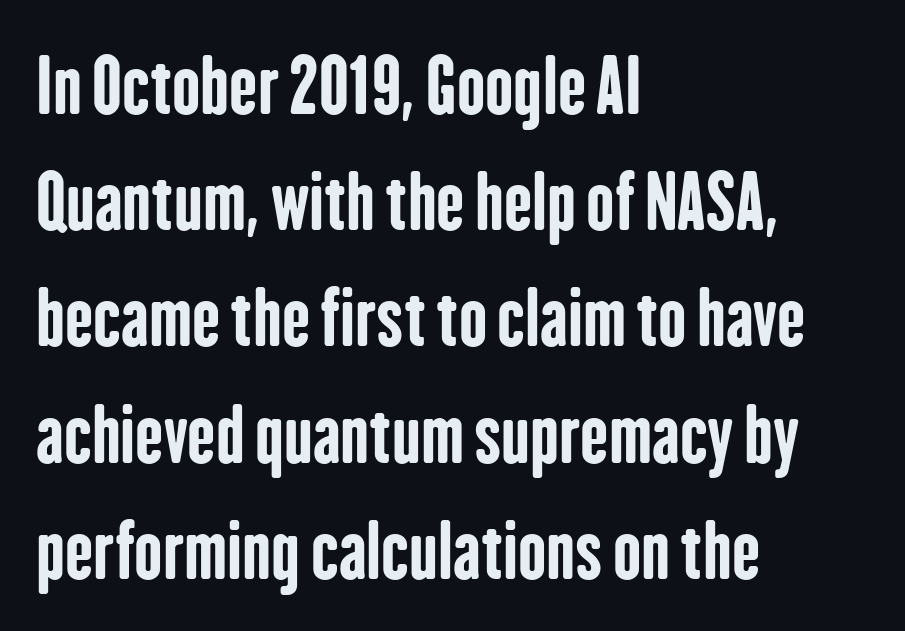
Is there any slant? The stems are plumb. The text was rendered using a sans face with plain stroke endings. The vertical gap from one line to the next is medium. You'd pick this weight for a headline — it's a proper bold. Beneath every word, the page is bare.
